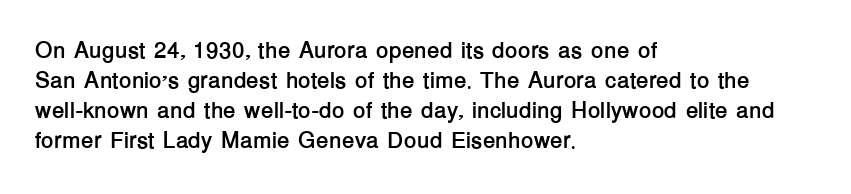
Q: Is the text bold? A: Yes.
Q: Is the text italic (slanted)? A: No, it is upright.
Q: Is the text underlined? A: No.
Q: How is the paragraph aligned? A: Left-aligned.
Q: Is the spacing between letters normal or unusually wide? A: Normal.
Q: Is the spacing between lines tight, normal or loose? A: Normal.
